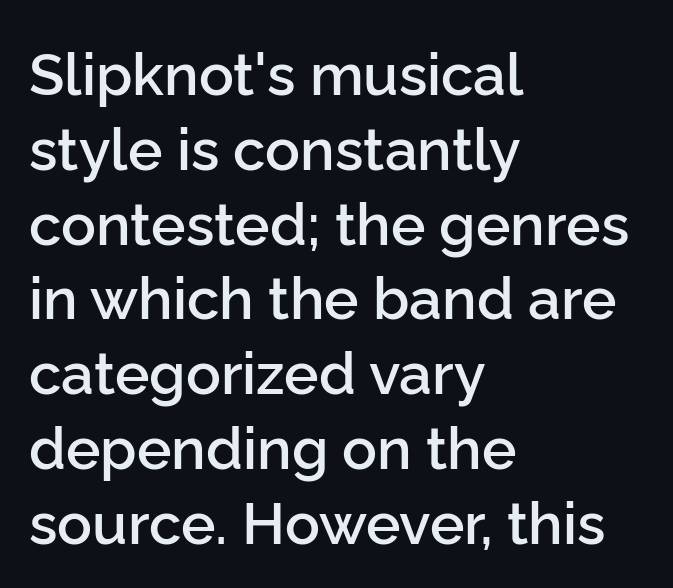
Q: Is the text bold? A: Semi-bold.
Q: Is the text italic (slanted)? A: No, it is upright.
Q: Is the typeface a serif or a sans-serif typeface? A: Sans-serif.
Q: Is the text underlined? A: No.
Q: How is the paragraph aligned? A: Left-aligned.
Q: Is the spacing between letters normal or unusually wide? A: Normal.
Q: Is the spacing between lines tight, normal or loose? A: Normal.
Q: Width (condensed, normal, or wide)? A: Normal.
Q: Stroke contrast? A: Low.
Q: x-height? A: Medium.
Q: Monospaced? A: No.
